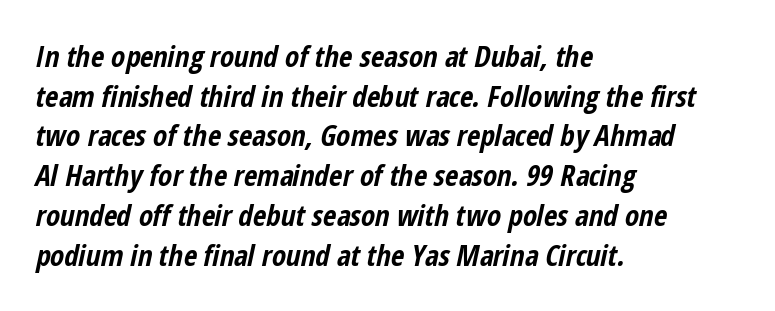
Q: Is the text bold? A: Yes.
Q: Is the text italic (slanted)? A: Yes, it leans right by about 12 degrees.
Q: Is the text underlined? A: No.
Q: How is the paragraph aligned? A: Left-aligned.
Q: Is the spacing between letters normal or unusually wide? A: Normal.
Q: Is the spacing between lines tight, normal or loose? A: Normal.
Q: Width (condensed, normal, or wide)? A: Condensed.
Q: Stroke contrast? A: Low.
Q: x-height? A: Medium.
Q: Monospaced? A: No.
